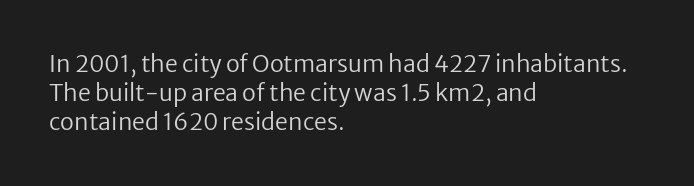
The image shows 23 px text type, upright; set left-aligned, normal line spacing (1.26x), normal letter spacing, not underlined.
